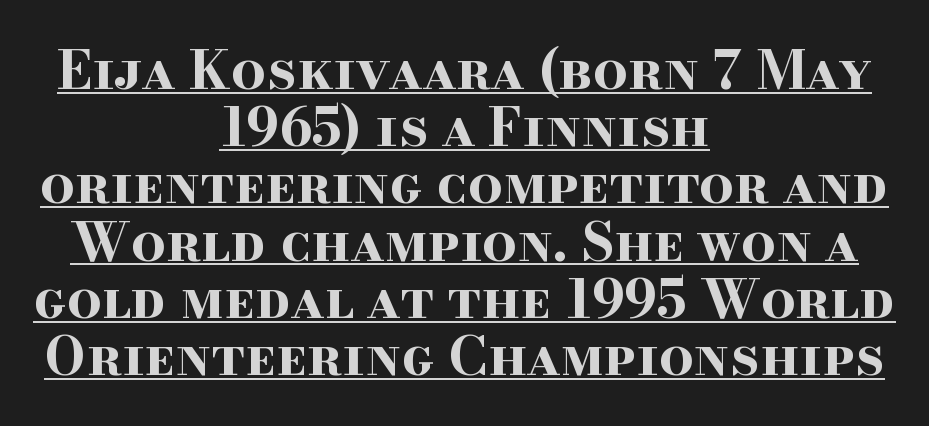
The image shows 54 px bold, wide serif type, upright; set centered, tight line spacing (1.06x), normal letter spacing, underlined; high stroke contrast and a small x-height.
